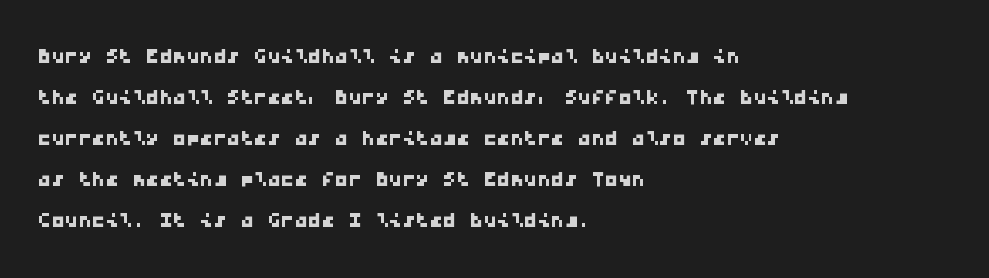
The image shows 27 px text type; set left-aligned, normal line spacing (1.52x), normal letter spacing, not underlined.
